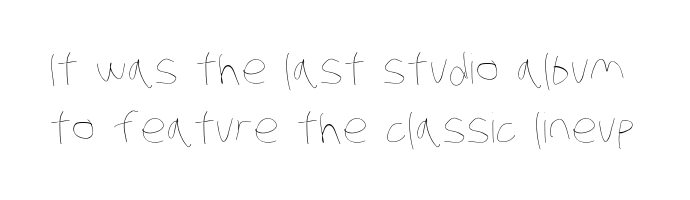
{"bold": "no", "weight": "thin", "width": "condensed", "stroke_contrast": "low", "x_height": "large", "monospaced": "no", "underline": "no", "line_spacing": "normal", "line_spacing_ratio": 1.45, "letter_spacing": "normal", "letter_spacing_em": 0.0, "glyph_px": 41}
